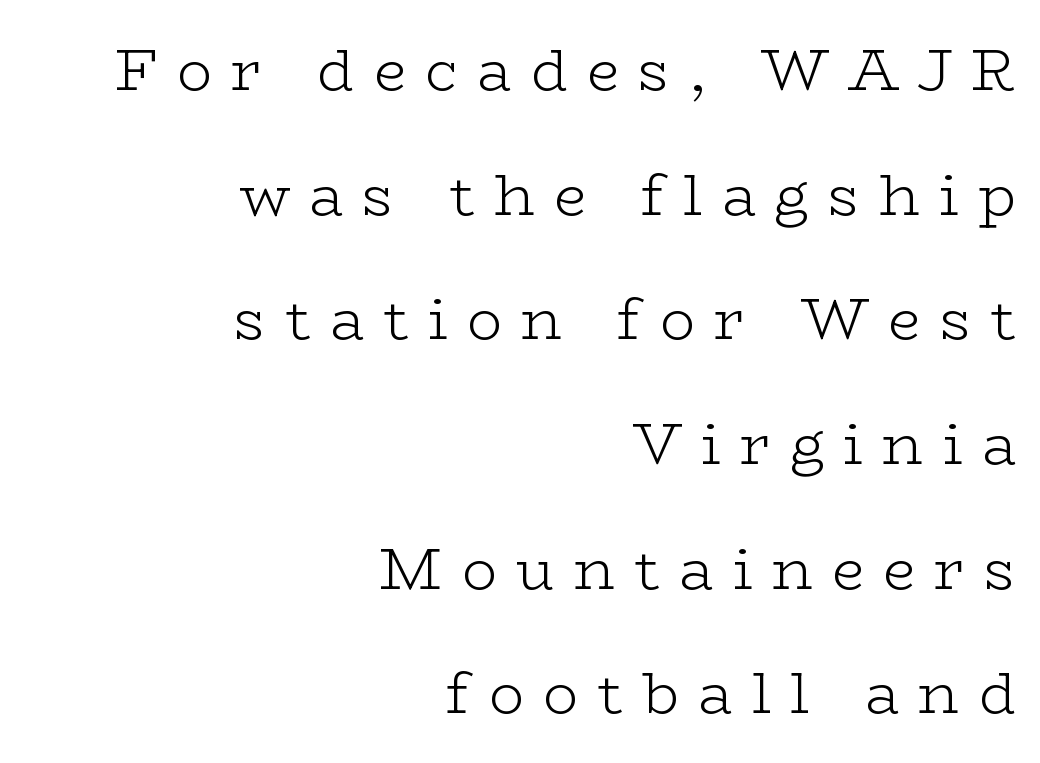
The image shows 58 px light, wide serif type, upright; set right-aligned, loose line spacing (2.15x), unusually wide letter spacing (+0.33 em), not underlined; low stroke contrast and a medium x-height.
